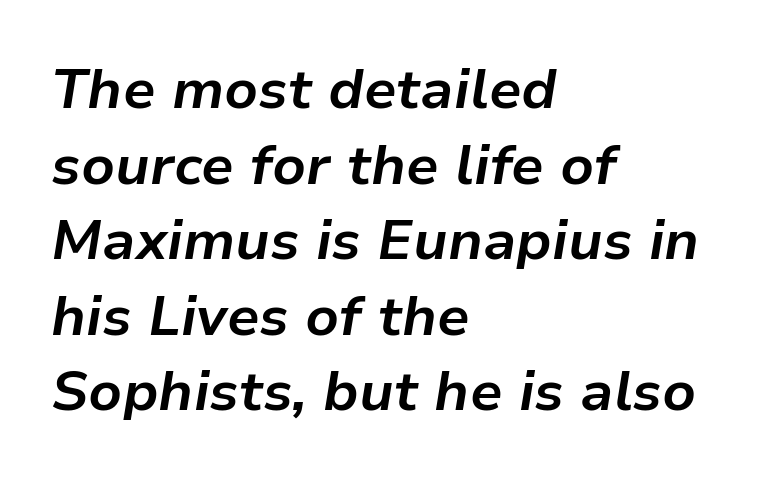
The image shows 56 px bold type, italic (leaning right); set left-aligned, normal line spacing (1.35x), normal letter spacing, not underlined; low stroke contrast and a medium x-height.
